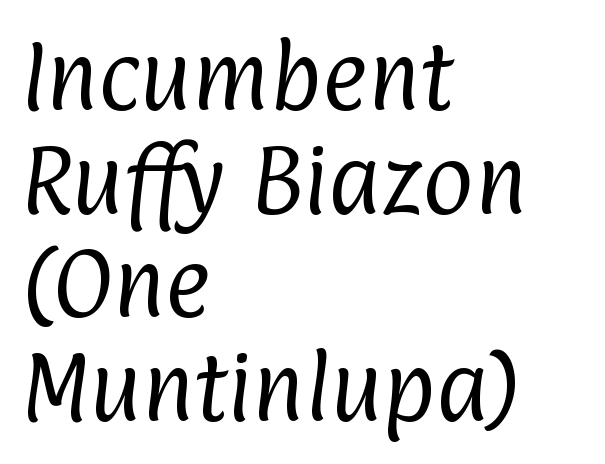
Q: Is the text bold? A: No.
Q: Is the typeface a serif or a sans-serif typeface? A: Sans-serif.
Q: Is the text underlined? A: No.
Q: How is the paragraph aligned? A: Left-aligned.
Q: Is the spacing between letters normal or unusually wide? A: Normal.
Q: Is the spacing between lines tight, normal or loose? A: Normal.
Q: Width (condensed, normal, or wide)? A: Condensed.
Q: Stroke contrast? A: Low.
Q: x-height? A: Medium.
Q: Monospaced? A: No.
